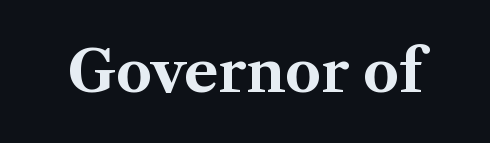
The image shows 57 px bold serif type, upright; set normal letter spacing, not underlined; medium stroke contrast and a medium x-height.
